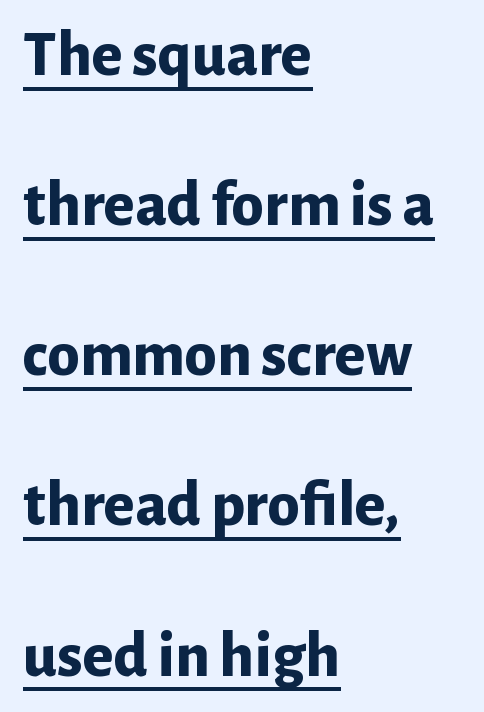
Letterform terminals end flat and unadorned throughout the passage. The paragraph shown leans on its left margin. Varying glyph widths throughout — classic text-font behaviour. A roman cut, with each character standing at attention. In terms of weight, the rendering is a true, heavy bold. Each line of the rendering has a horizontal stroke beneath the glyphs.
